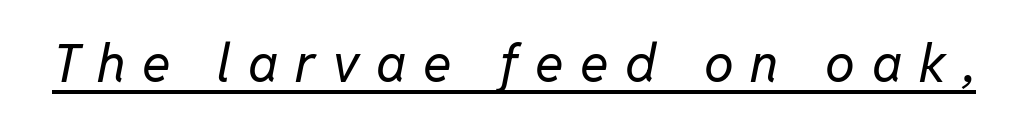
{"italic": "yes", "lean": "right", "slant_degrees": 11, "bold": "no", "weight": "regular", "width": "normal", "stroke_contrast": "low", "x_height": "medium", "monospaced": "no", "underline": "yes", "letter_spacing": "wide", "letter_spacing_em": 0.32, "glyph_px": 53}
